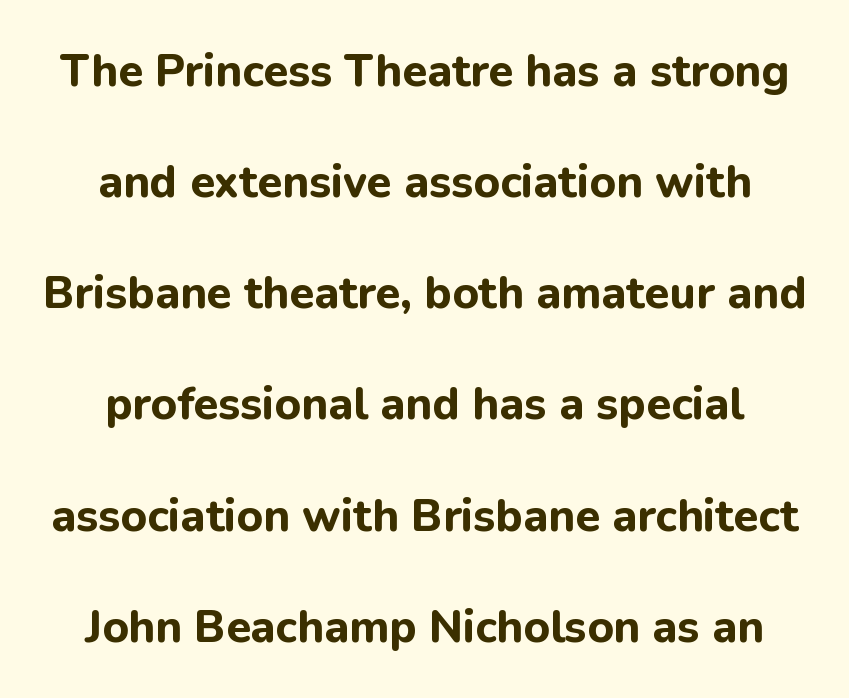
You could not count columns in this text — the font is proportionally spaced. Is this a sans? Yes — the strokes have no serifs. The words here are not underlined. It's the straight-up-and-down kind of type. Nothing unusual about the tracking: characters are spaced as the font intends.
